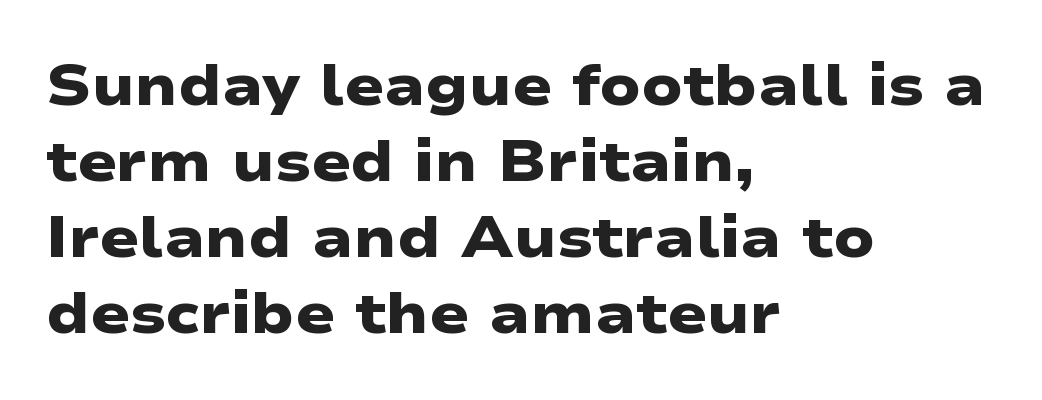
{"serif": "no", "bold": "yes", "weight": "heavy", "width": "wide", "stroke_contrast": "low", "x_height": "medium", "monospaced": "no", "underline": "no", "align": "left", "line_spacing": "normal", "line_spacing_ratio": 1.31, "letter_spacing": "normal", "letter_spacing_em": 0.0, "glyph_px": 58}
